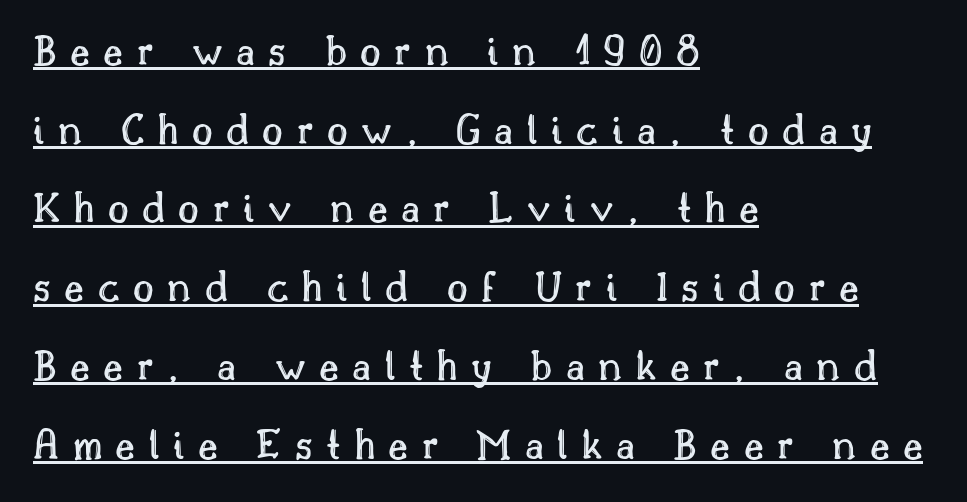
{"italic": "no", "width": "normal", "x_height": "small", "monospaced": "no", "underline": "yes", "align": "left", "line_spacing_ratio": 1.75, "letter_spacing": "wide", "letter_spacing_em": 0.3, "glyph_px": 45}
